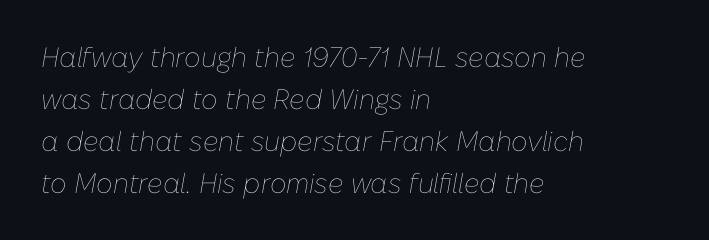
The words here are not underlined. Between one letter and the next there's only the usual sliver of space. Line starts are locked; line ends wander. Varying glyph widths throughout — classic text-font behaviour. The rows are spaced the way most documents space them. The font's italic variant was chosen for this text.
